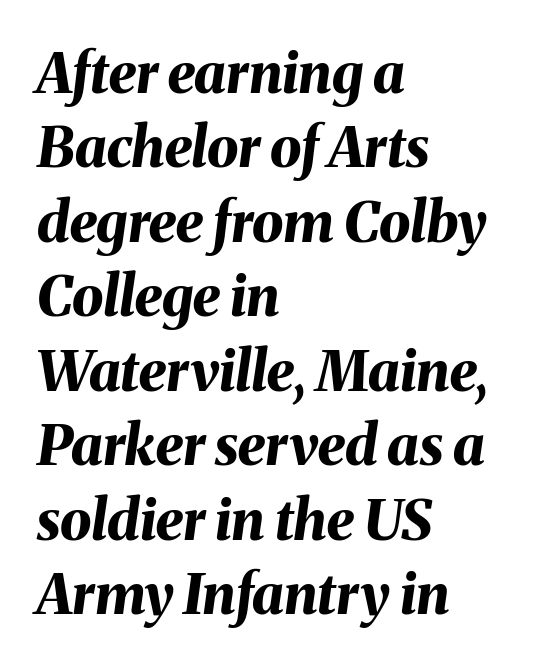
{"italic": "yes", "lean": "right", "slant_degrees": 8, "bold": "yes", "weight": "bold", "width": "normal", "stroke_contrast": "medium", "x_height": "medium", "monospaced": "no", "underline": "no", "align": "left", "line_spacing": "normal", "line_spacing_ratio": 1.33, "letter_spacing": "normal", "letter_spacing_em": 0.0, "glyph_px": 56}
